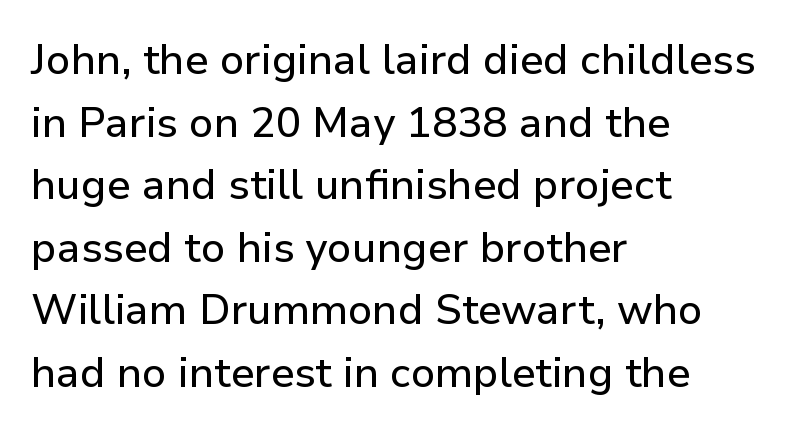
Does the lettering tilt? It doesn't — this is upright. In terms of letterform style, serifs are entirely absent. This rendering uses left alignment, leaving the right contour irregular. Observe the ordinary spacing: letters are neighbours, not strangers. Each letter keeps its own natural width here, so spacing adapts to shape.
